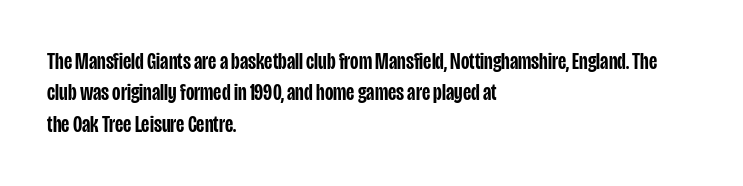
{"italic": "no", "bold": "semi", "underline": "no", "align": "left", "line_spacing": "normal", "line_spacing_ratio": 1.36, "letter_spacing": "normal", "letter_spacing_em": 0.0, "glyph_px": 23}
